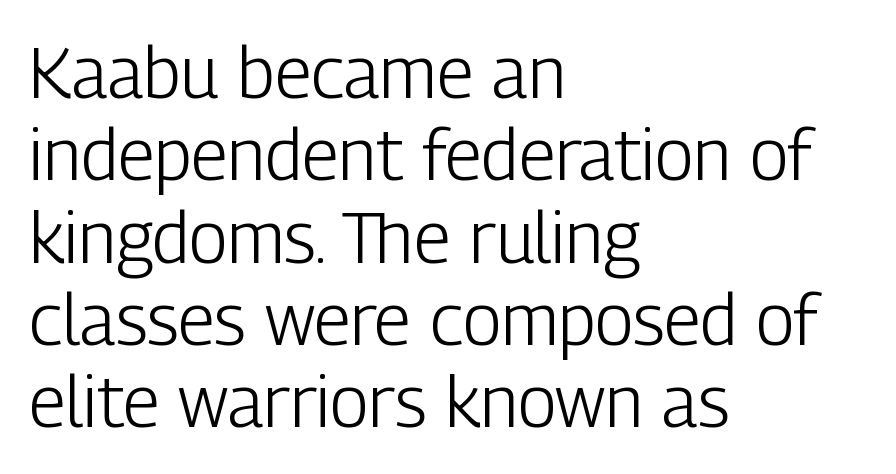
The image shows 71 px light, condensed sans-serif type, upright; set left-aligned, line spacing 1.16x, normal letter spacing, not underlined; low stroke contrast and a medium x-height.
